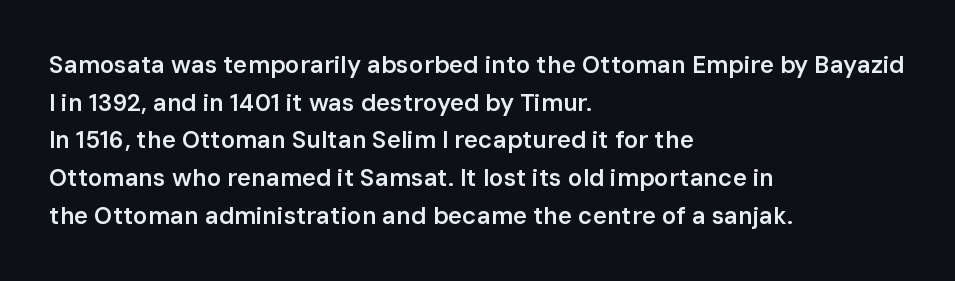
If you drew a ruler down the left edge, every line would touch it. Successive baselines arrive at the customary interval. The passage shown is semibold, sitting just below true bold. Style check: upright.
